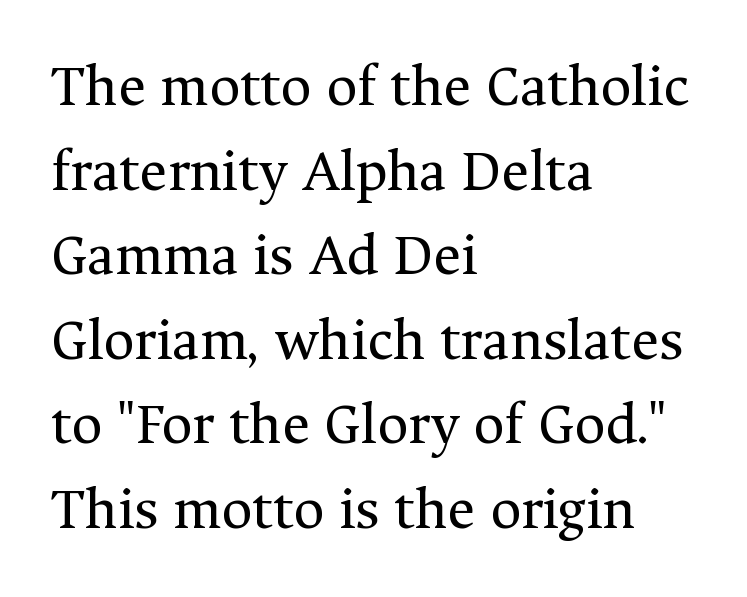
The image shows 60 px regular-weight serif type, upright; set left-aligned, normal line spacing (1.41x), normal letter spacing, not underlined; medium stroke contrast and a medium x-height.
